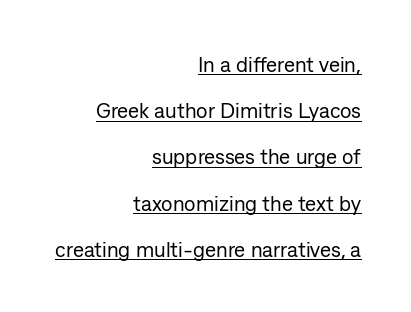
The image shows 21 px text type, upright; set right-aligned, loose line spacing (2.2x), normal letter spacing, underlined.
